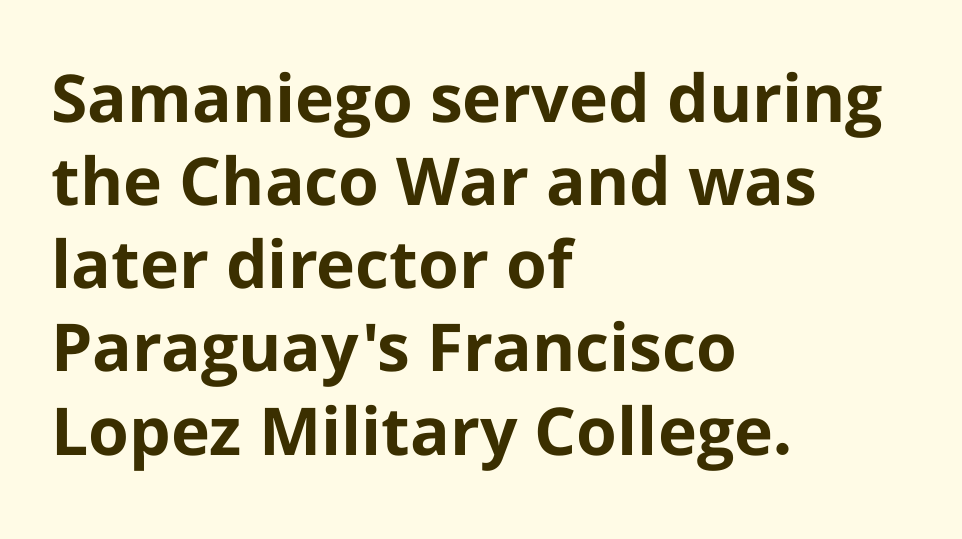
The image shows 66 px bold sans-serif type, upright; set left-aligned, normal line spacing (1.26x), normal letter spacing, not underlined; low stroke contrast and a medium x-height.
